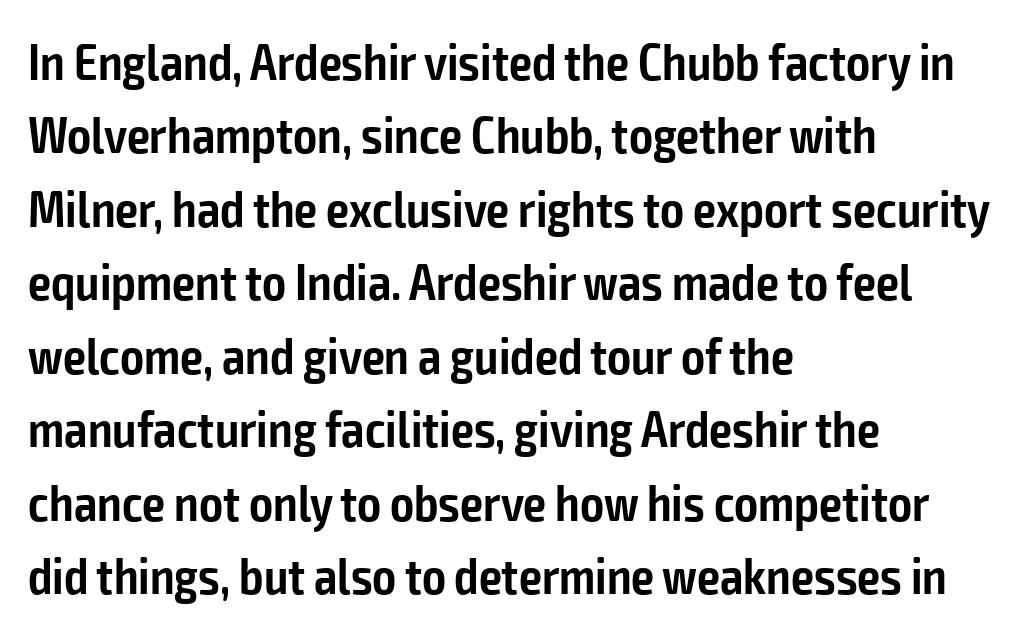
These lines keep a tight, regular rhythm from letter to letter. These lines are rendered in a variable-pitch font. The designer left line spacing at the default. In terms of posture, this sample is upright.
